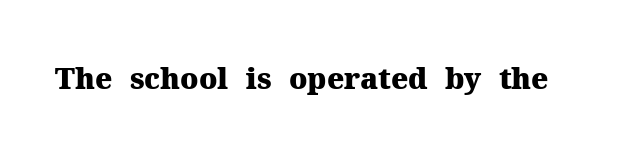
The image shows 29 px heavy serif type, upright; set normal letter spacing, not underlined; medium stroke contrast and a medium x-height.
